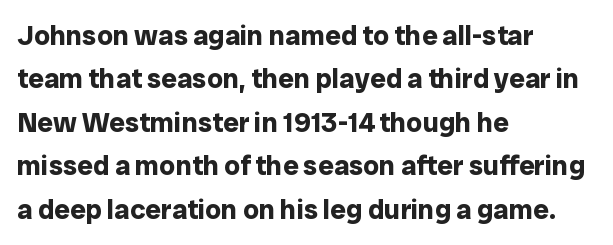
This sample uses plain, unmodified letter spacing. Pretty heavy lettering here — definitely bold. Descenders are the only things crossing below the line. I'd call this a sans setting — the letters go barefoot. Characters remain perfectly vertical along every line. Horizontally, the lines are justified to the leading edge only.
